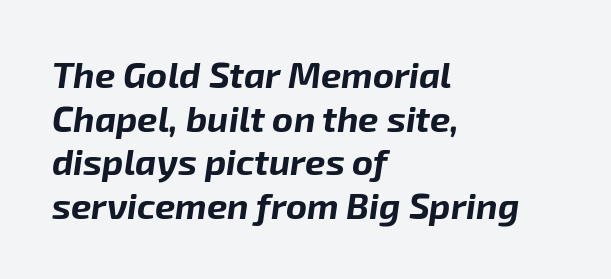
{"italic": "yes", "lean": "right", "slant_degrees": 8, "bold": "yes", "weight": "bold", "width": "normal", "stroke_contrast": "low", "x_height": "medium", "monospaced": "no", "underline": "no", "align": "left", "line_spacing_ratio": 1.21, "letter_spacing": "normal", "letter_spacing_em": 0.0, "glyph_px": 36}
